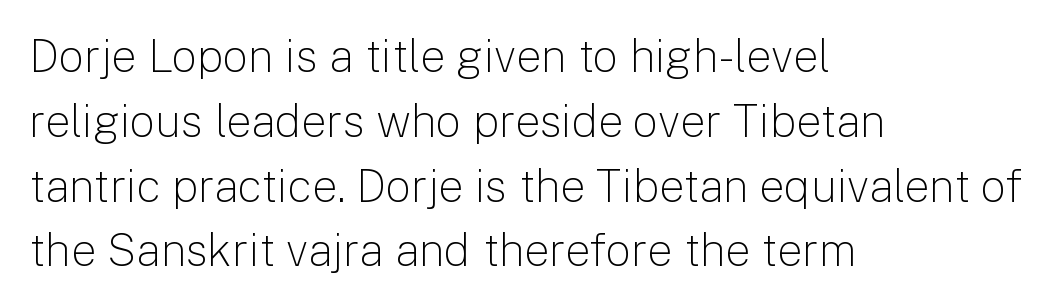
Alignment: flush left. In terms of letterspacing, this is plain default setting. Letterform terminals end flat and unadorned throughout the passage. In terms of posture, this sample is upright.
